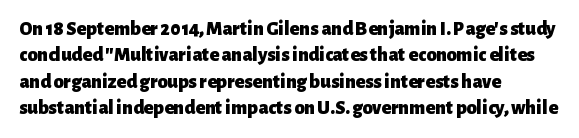
Q: Is the text bold? A: Yes.
Q: Is the text italic (slanted)? A: No, it is upright.
Q: Is the text underlined? A: No.
Q: How is the paragraph aligned? A: Left-aligned.
Q: Is the spacing between letters normal or unusually wide? A: Normal.
Q: Is the spacing between lines tight, normal or loose? A: Normal.
